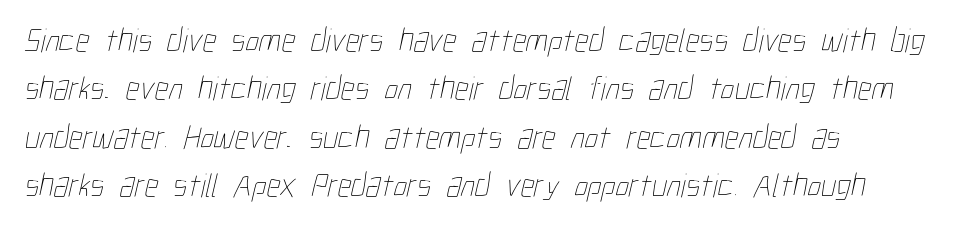
The line-height multiplier appears to be the usual default. Unbolded letterforms with no extra heft. Looks like regular typesetting: each glyph gets only the width it needs. The space directly below the letters is spotless. Tracking value appears to be zero — textbook default spacing. A student would call this left alignment; a typographer would say flush left, rag right.
